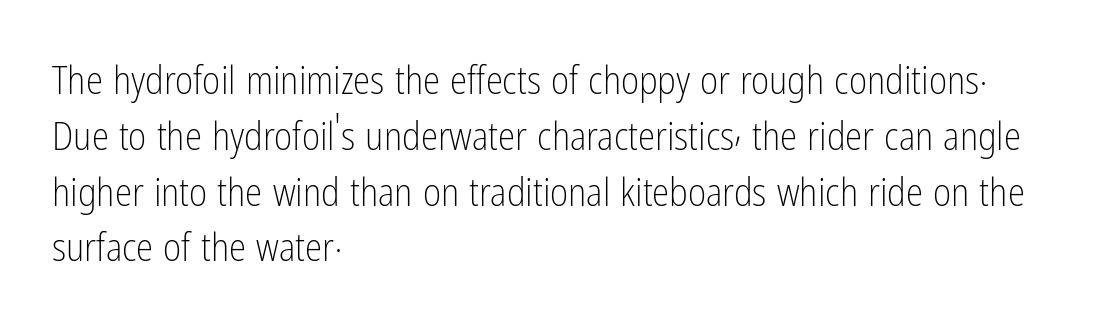
Q: Is the text bold? A: No.
Q: Is the text italic (slanted)? A: No, it is upright.
Q: Is the typeface a serif or a sans-serif typeface? A: Sans-serif.
Q: Is the text underlined? A: No.
Q: How is the paragraph aligned? A: Left-aligned.
Q: Is the spacing between letters normal or unusually wide? A: Normal.
Q: Is the spacing between lines tight, normal or loose? A: Normal.
Q: Width (condensed, normal, or wide)? A: Condensed.
Q: Stroke contrast? A: Low.
Q: x-height? A: Medium.
Q: Monospaced? A: No.
